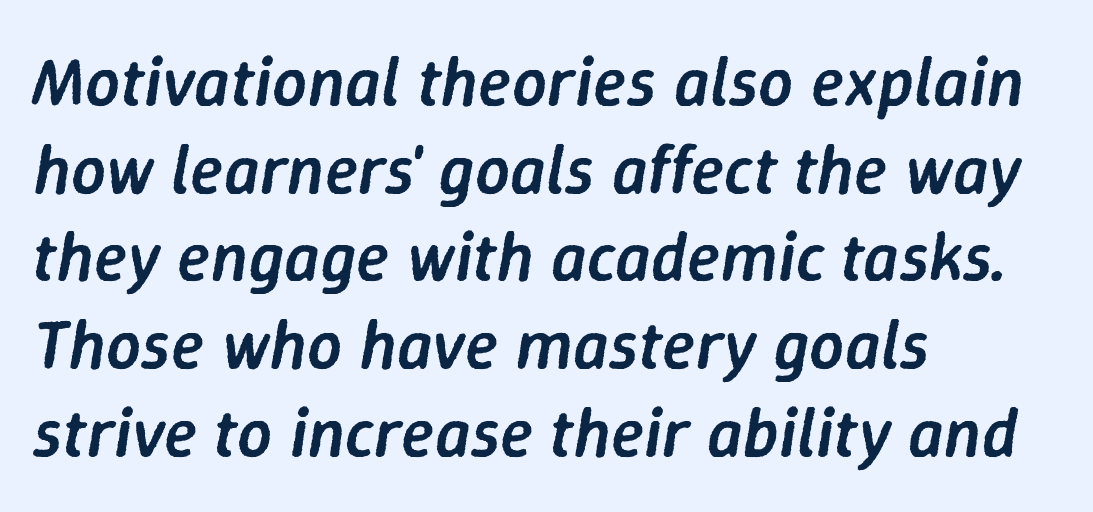
Q: Is the text bold? A: Semi-bold.
Q: Is the text italic (slanted)? A: Yes, it leans right by about 9 degrees.
Q: Is the text underlined? A: No.
Q: How is the paragraph aligned? A: Left-aligned.
Q: Is the spacing between letters normal or unusually wide? A: Normal.
Q: Is the spacing between lines tight, normal or loose? A: Normal.
Q: Width (condensed, normal, or wide)? A: Normal.
Q: Stroke contrast? A: Low.
Q: x-height? A: Medium.
Q: Monospaced? A: No.
